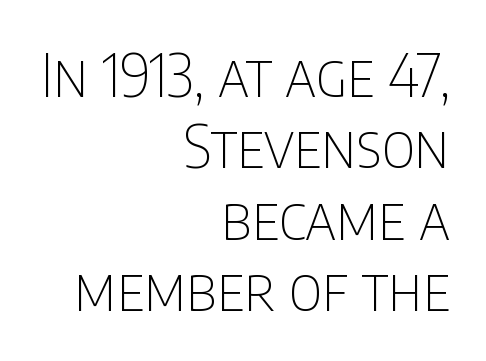
{"serif": "no", "italic": "no", "bold": "no", "weight": "thin", "width": "condensed", "stroke_contrast": "low", "x_height": "large", "monospaced": "no", "underline": "no", "align": "right", "line_spacing_ratio": 1.21, "letter_spacing": "normal", "letter_spacing_em": 0.0, "glyph_px": 59}
